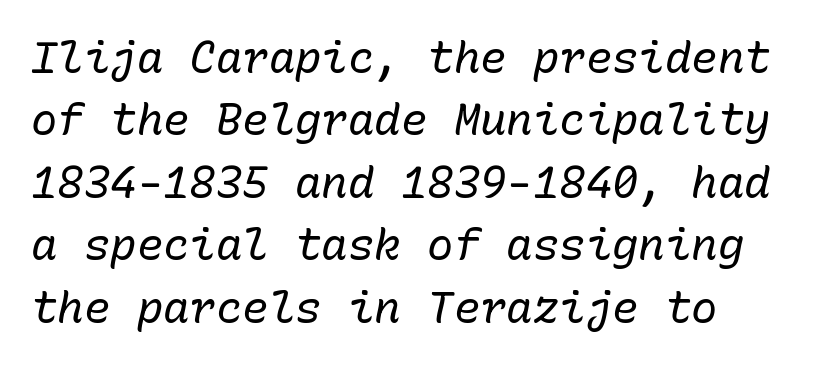
Do the characters align in a grid? Yes, the font is monospaced. Each row of text sits above clean, open space. One-word summary of the alignment: left. You could call the tracking neutral — neither tight nor loose. The axis of the letterforms is tilted away from vertical. Line spacing here is normal.
